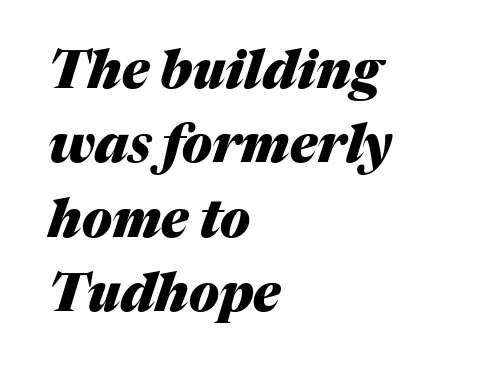
Q: Is the text bold? A: Yes.
Q: Is the text italic (slanted)? A: Yes, it leans right by about 17 degrees.
Q: Is the text underlined? A: No.
Q: How is the paragraph aligned? A: Left-aligned.
Q: Is the spacing between letters normal or unusually wide? A: Normal.
Q: Is the spacing between lines tight, normal or loose? A: Normal.
Q: Width (condensed, normal, or wide)? A: Normal.
Q: Stroke contrast? A: Medium.
Q: x-height? A: Medium.
Q: Monospaced? A: No.
